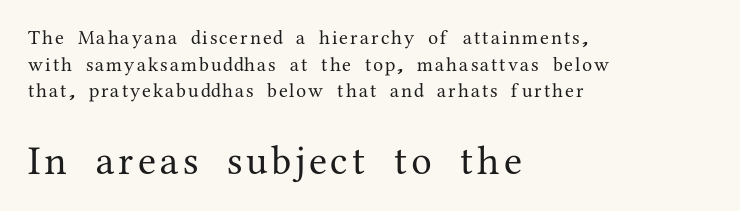
Q: Is the text italic (slanted)? A: No, it is upright.
Q: Is the typeface a serif or a sans-serif typeface? A: Serif.
Q: Is the text underlined? A: No.
Q: How is the paragraph aligned? A: Left-aligned.
Q: Is the spacing between lines tight, normal or loose? A: Normal.
Q: Which block of text is set in a larger size, the first (top) or the second (bottom)? A: The second (bottom) one.
Q: Width (condensed, normal, or wide)? A: Normal.
Q: Stroke contrast? A: Medium.
Q: x-height? A: Medium.
Q: Monospaced? A: No.
